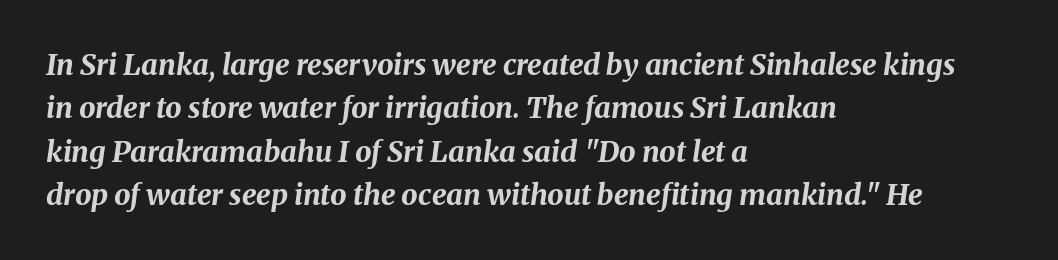
Q: Is the text bold? A: Yes.
Q: Is the text italic (slanted)? A: Yes, it leans right by about 8 degrees.
Q: Is the text underlined? A: No.
Q: How is the paragraph aligned? A: Left-aligned.
Q: Is the spacing between letters normal or unusually wide? A: Normal.
Q: Is the spacing between lines tight, normal or loose? A: Normal.
Q: Width (condensed, normal, or wide)? A: Normal.
Q: Stroke contrast? A: Medium.
Q: x-height? A: Medium.
Q: Monospaced? A: No.
